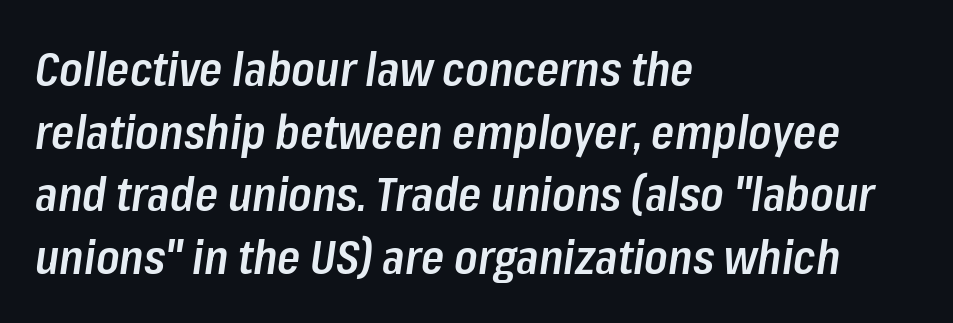
Glyph-to-glyph distance matches everyday printed text. Beneath every word, the page is bare. Line beginnings align vertically; line endings do not. The face used here has a pronounced slope to its letters.
